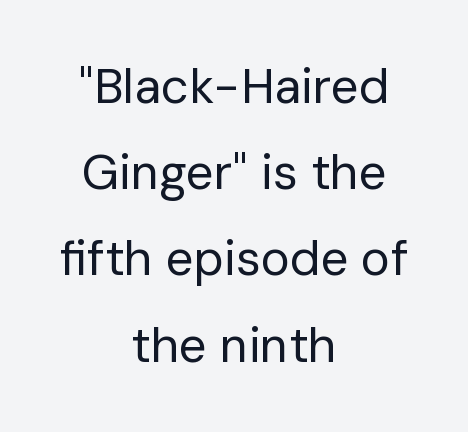
Q: Is the text bold? A: No.
Q: Is the text italic (slanted)? A: No, it is upright.
Q: Is the typeface a serif or a sans-serif typeface? A: Sans-serif.
Q: Is the text underlined? A: No.
Q: How is the paragraph aligned? A: Centered.
Q: Is the spacing between letters normal or unusually wide? A: Normal.
Q: Width (condensed, normal, or wide)? A: Normal.
Q: Stroke contrast? A: Low.
Q: x-height? A: Medium.
Q: Monospaced? A: No.
